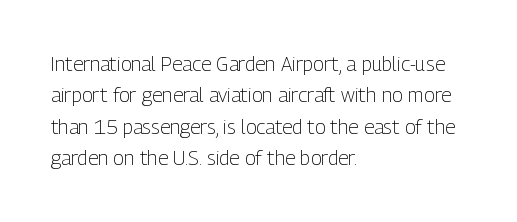
The image shows 20 px text type, upright; set left-aligned, normal line spacing (1.57x), normal letter spacing, not underlined.
